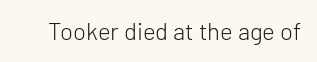
Only glyphs here, with clear space below each row. Notice how the stems are strictly vertical — no italics here. Between one letter and the next there's only the usual sliver of space. Is this a heavy cut? Hardly; it is regular or lighter.
